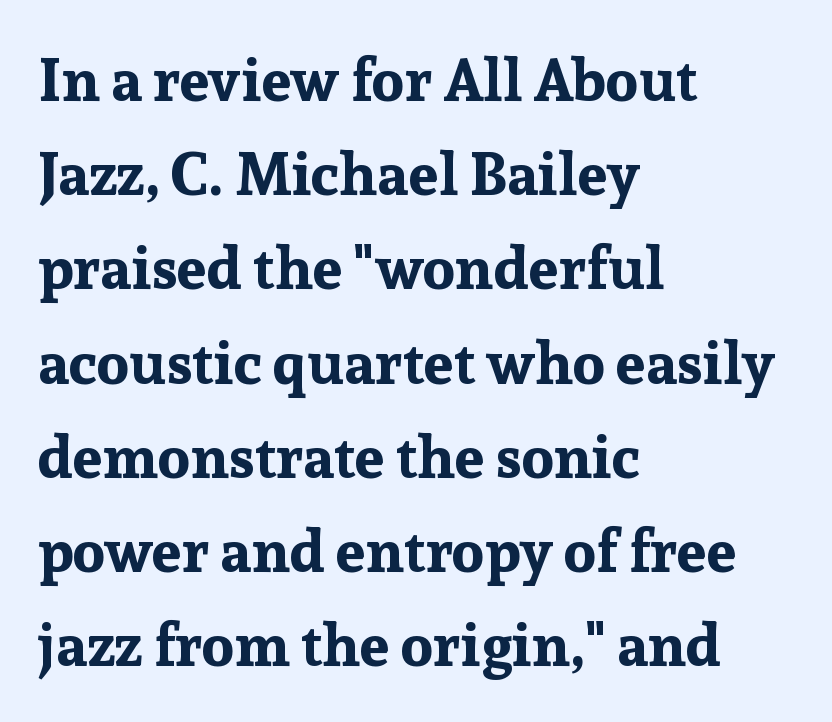
The image shows 60 px bold serif type, upright; set left-aligned, normal line spacing (1.57x), normal letter spacing, not underlined; low stroke contrast and a medium x-height.
